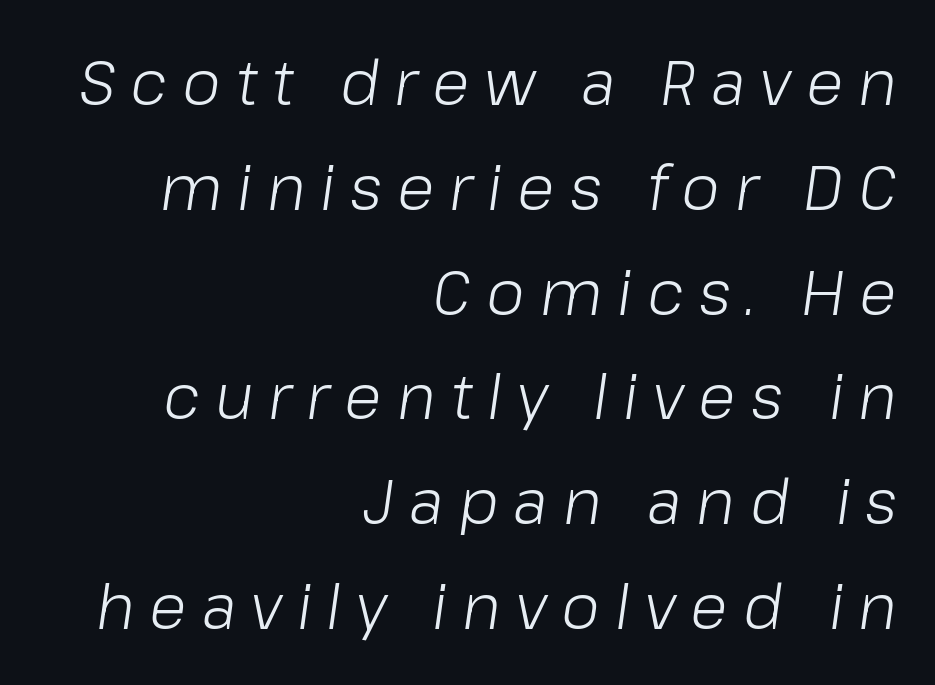
The image shows 62 px light type, italic (leaning right); set right-aligned, normal line spacing (1.69x), unusually wide letter spacing (+0.24 em), not underlined; low stroke contrast and a medium x-height.
